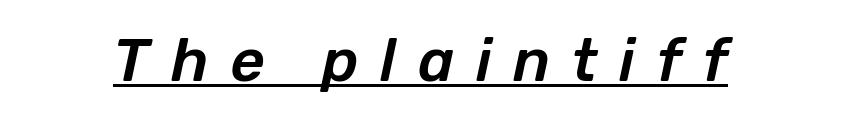
Q: Is the text italic (slanted)? A: Yes, it leans right by about 12 degrees.
Q: Is the text underlined? A: Yes.
Q: Is the spacing between letters normal or unusually wide? A: Unusually wide.
Q: Width (condensed, normal, or wide)? A: Normal.
Q: Stroke contrast? A: Low.
Q: x-height? A: Medium.
Q: Monospaced? A: No.
